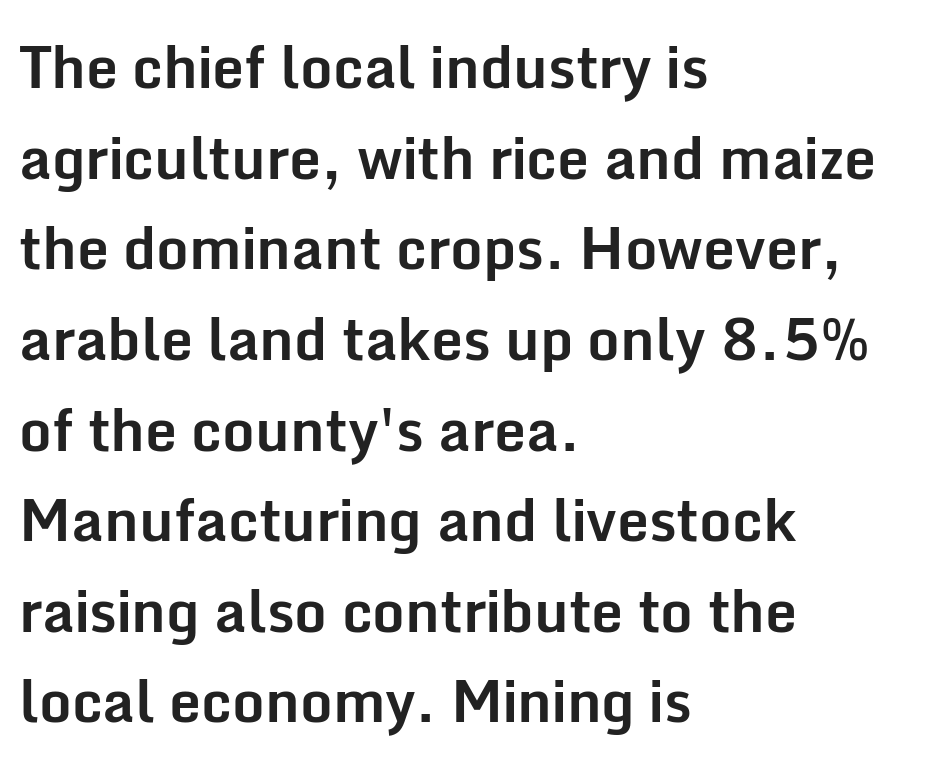
{"serif": "no", "italic": "no", "bold": "yes", "weight": "bold", "width": "normal", "stroke_contrast": "low", "x_height": "medium", "monospaced": "no", "underline": "no", "align": "left", "line_spacing": "normal", "line_spacing_ratio": 1.59, "letter_spacing": "normal", "letter_spacing_em": 0.0, "glyph_px": 57}
